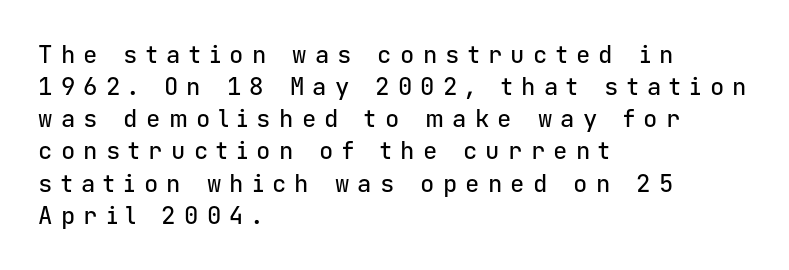
{"italic": "no", "underline": "no", "align": "left", "line_spacing": "normal", "line_spacing_ratio": 1.34, "letter_spacing": "wide", "letter_spacing_em": 0.34, "glyph_px": 24}
